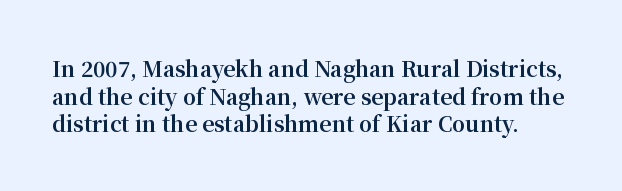
When letters stand straight like this, we call the style roman or upright. The area under the type is left untouched. Bold? Absolutely — the strokes are thick and heavy. Each word holds together tightly as a unit, with standard inter-letter gaps.
